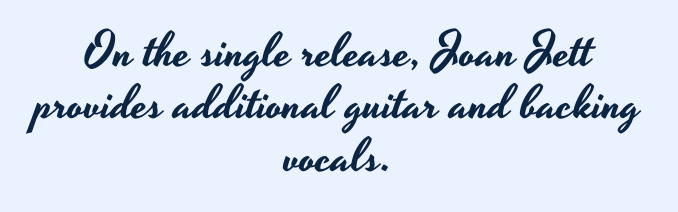
Think of a printed novel: that variable character pitch is what you see here. In terms of letterform style, serifs are entirely absent. The passage shown stacks its lines with hardly any gap.
